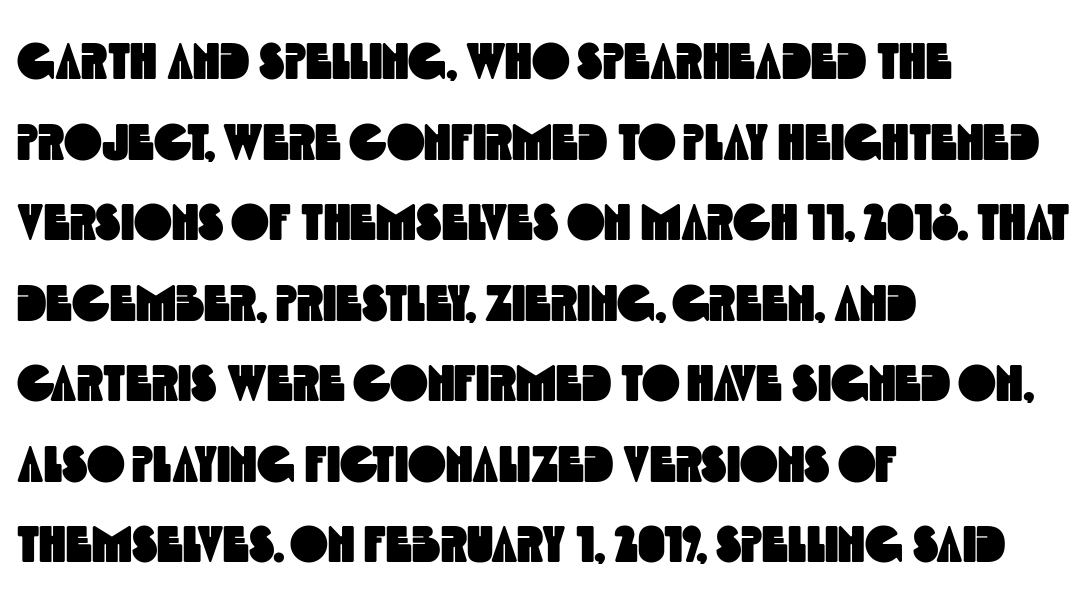
These lines stack with their left ends in a neat column. The space between consecutive lines is moderate. Letterform terminals end flat and unadorned throughout the passage. The passage shown is typed in a proportional face where columns would drift. Letters rest on an invisible, unmarked baseline.
